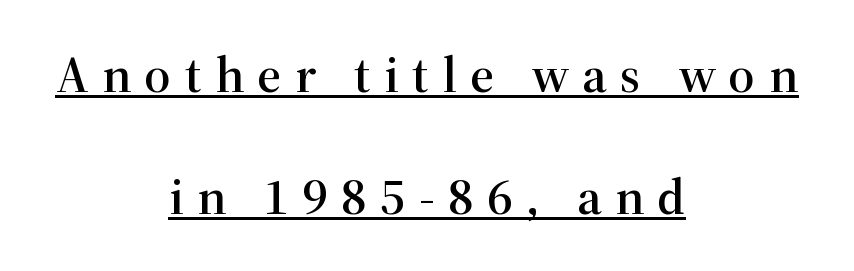
Q: Is the text italic (slanted)? A: No, it is upright.
Q: Is the typeface a serif or a sans-serif typeface? A: Serif.
Q: Is the text underlined? A: Yes.
Q: How is the paragraph aligned? A: Centered.
Q: Is the spacing between letters normal or unusually wide? A: Unusually wide.
Q: Is the spacing between lines tight, normal or loose? A: Loose.
Q: Width (condensed, normal, or wide)? A: Normal.
Q: Stroke contrast? A: High.
Q: x-height? A: Medium.
Q: Monospaced? A: No.
